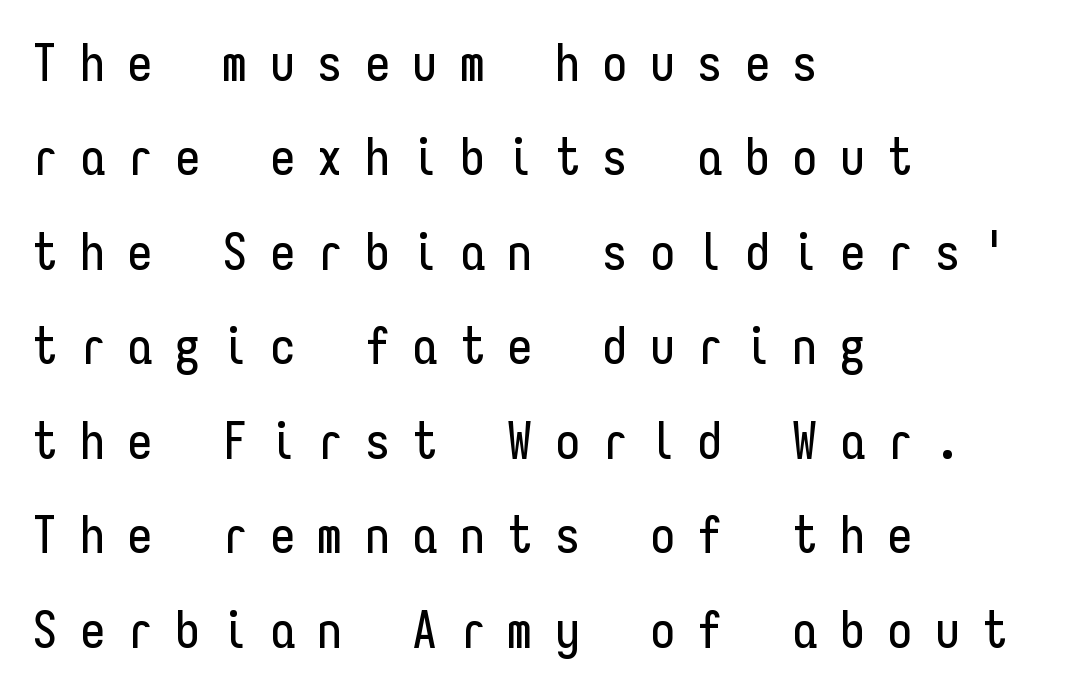
{"serif": "no", "italic": "no", "width": "condensed", "stroke_contrast": "low", "x_height": "medium", "monospaced": "yes", "underline": "no", "align": "left", "line_spacing_ratio": 1.89, "letter_spacing": "wide", "letter_spacing_em": 0.45, "glyph_px": 50}
